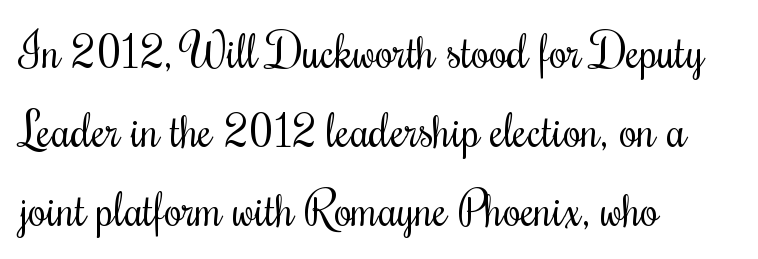
The image shows 46 px regular-weight, condensed serif type; set left-aligned, line spacing 1.72x, normal letter spacing, not underlined; medium stroke contrast and a small x-height.
